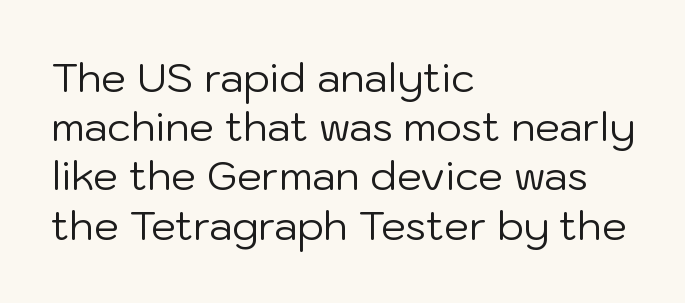
Character widths vary here, with narrow letters taking less room than wide ones. Typeset ragged right — the left edge is the straight one. Stroke mass is kept to a normal reading level or below. Anything drawn beneath the words? Only blank space. This is the regular roman posture of the typeface. Check where the strokes stop: nothing finishes them off — pure sans.
